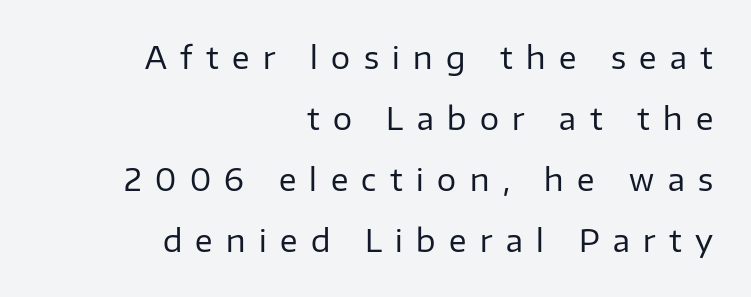
The lines are quadded right. One glance says open: line gaps are wider than usual. There is plenty of visible air inserted between adjacent glyphs. These glyphs show unthickened strokes, regular width or finer. A typesetter would call this proportional, since set widths differ per character. The glyphs in this specimen are sans serif.
